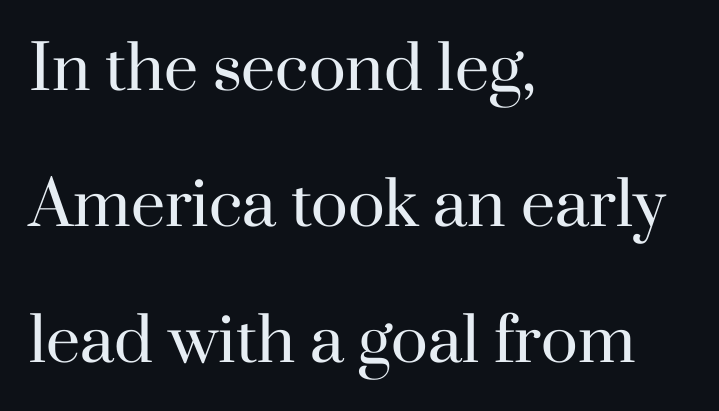
The image shows 61 px regular-weight serif type, upright; set left-aligned, loose line spacing (2.23x), normal letter spacing, not underlined; high stroke contrast and a small x-height.
